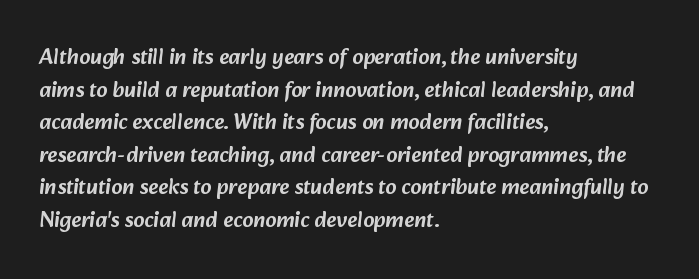
{"underline": "no", "align": "left", "line_spacing": "normal", "line_spacing_ratio": 1.48, "letter_spacing": "normal", "letter_spacing_em": 0.0, "glyph_px": 22}
